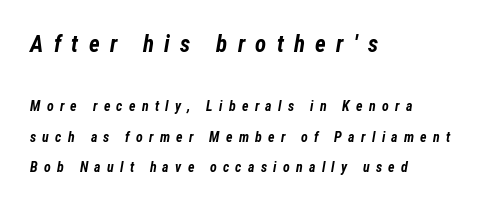
{"italic": "yes", "lean": "right", "slant_degrees": 12, "bold": "yes", "underline": "no", "align": "left", "line_spacing": "loose", "line_spacing_ratio": 2.17, "letter_spacing": "wide", "letter_spacing_em": 0.45, "larger_block": "first", "size_ratio": 1.64, "glyph_px": 23}
